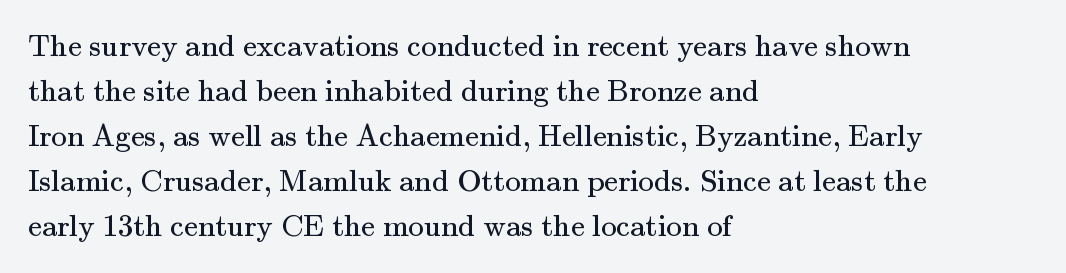
Q: Is the text bold? A: No.
Q: Is the text italic (slanted)? A: No, it is upright.
Q: Is the typeface a serif or a sans-serif typeface? A: Serif.
Q: Is the text underlined? A: No.
Q: How is the paragraph aligned? A: Left-aligned.
Q: Is the spacing between letters normal or unusually wide? A: Normal.
Q: Is the spacing between lines tight, normal or loose? A: Normal.
Q: Width (condensed, normal, or wide)? A: Normal.
Q: Stroke contrast? A: Medium.
Q: x-height? A: Small.
Q: Monospaced? A: No.
